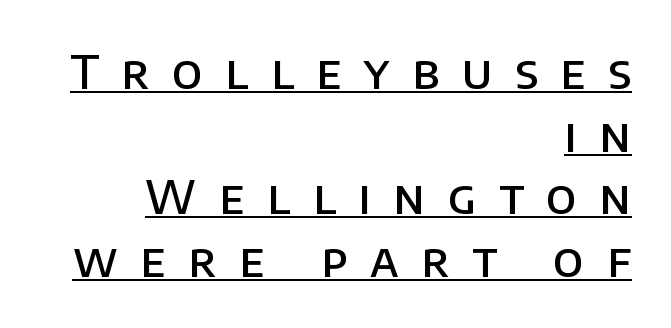
{"serif": "no", "italic": "no", "bold": "semi", "weight": "semibold", "width": "normal", "stroke_contrast": "low", "x_height": "large", "monospaced": "no", "underline": "yes", "align": "right", "line_spacing": "normal", "line_spacing_ratio": 1.33, "letter_spacing": "wide", "letter_spacing_em": 0.48, "glyph_px": 47}
